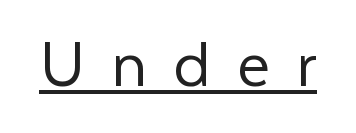
A rule runs beneath these lines of type. How are the letters spaced? Widely, with obvious added tracking. The characters are drawn with everyday or finer stroke widths. Characters remain perfectly vertical along every line.
